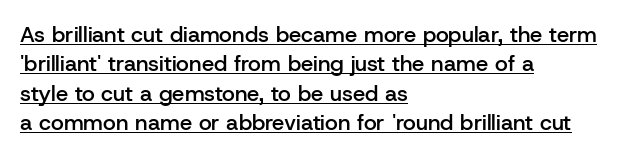
{"italic": "no", "bold": "semi", "underline": "yes", "align": "left", "line_spacing": "normal", "line_spacing_ratio": 1.33, "letter_spacing": "normal", "letter_spacing_em": 0.0, "glyph_px": 22}
